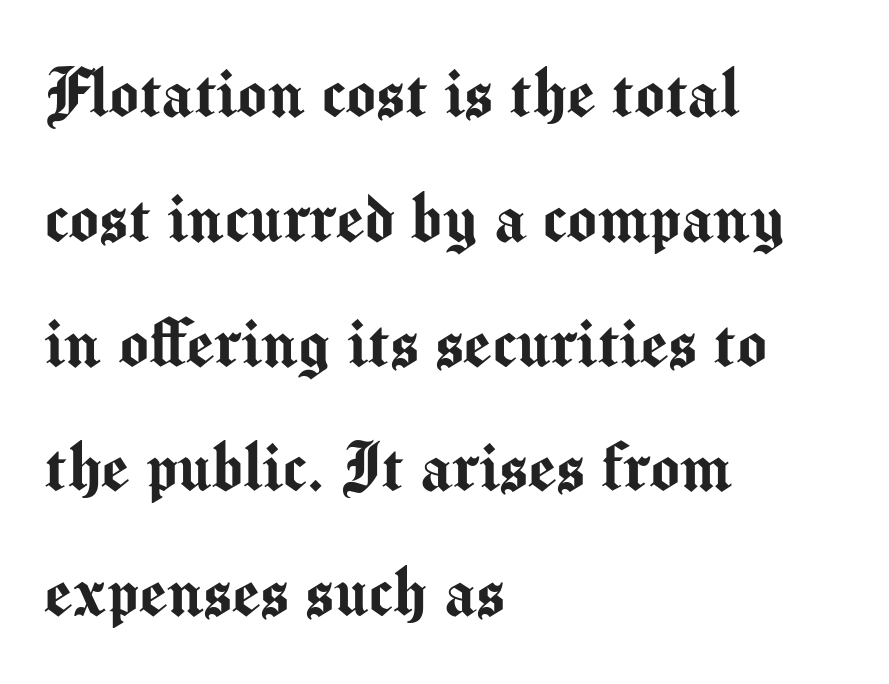
{"serif": "no", "italic": "no", "width": "normal", "stroke_contrast": "medium", "x_height": "medium", "monospaced": "no", "underline": "no", "align": "left", "line_spacing": "normal", "line_spacing_ratio": 1.58, "letter_spacing": "normal", "letter_spacing_em": 0.0, "glyph_px": 79}
